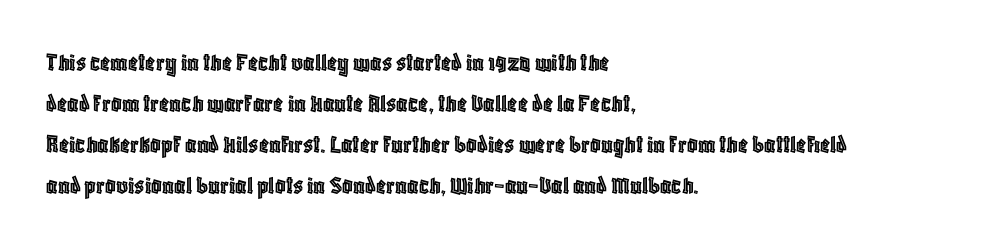
{"italic": "no", "underline": "no", "align": "left", "line_spacing": "normal", "line_spacing_ratio": 1.58, "letter_spacing": "normal", "letter_spacing_em": 0.0, "glyph_px": 26}
